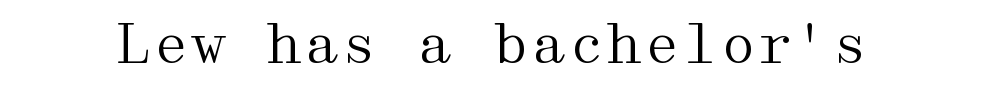
Every stem runs plumb, perpendicular to the baseline. The letterforms sit at book weight or below. These lines are composed in type with serifs. The baseline area is clear.
